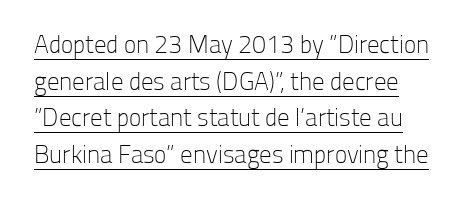
Q: Is the text bold? A: No.
Q: Is the text italic (slanted)? A: No, it is upright.
Q: Is the text underlined? A: Yes.
Q: How is the paragraph aligned? A: Left-aligned.
Q: Is the spacing between letters normal or unusually wide? A: Normal.
Q: Is the spacing between lines tight, normal or loose? A: Normal.
